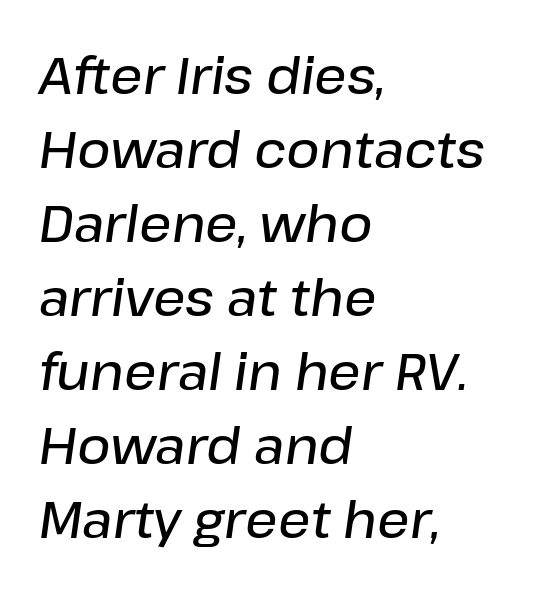
Line beginnings align vertically; line endings do not. Each row of text sits above clean, open space. Each letter keeps its own natural width here, so spacing adapts to shape. This rendering leaves character spacing at its baseline value.
